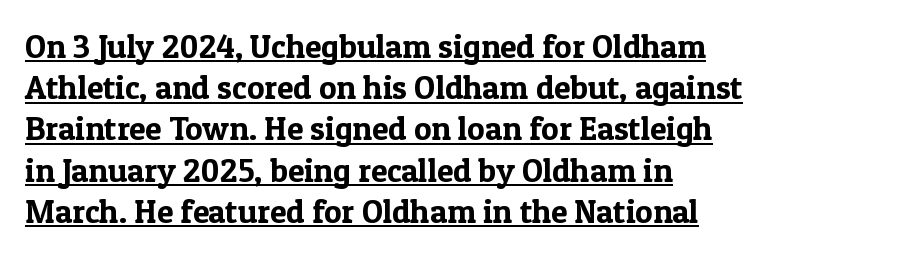
The image shows 33 px serif type, upright; set left-aligned, normal line spacing (1.25x), normal letter spacing, underlined; a medium x-height.
